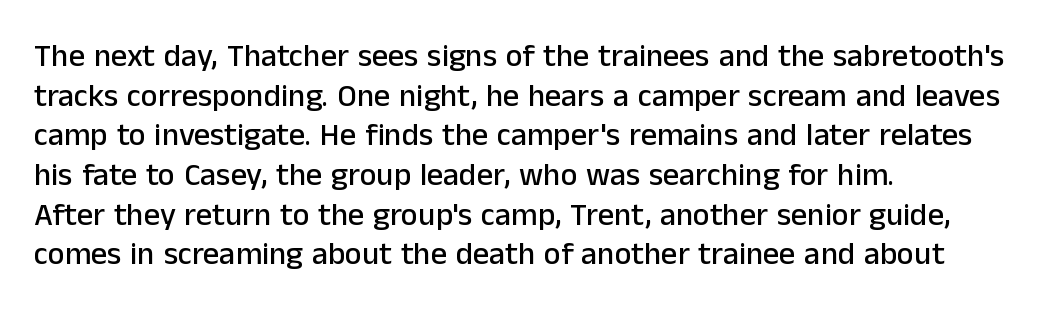
Q: Is the text italic (slanted)? A: No, it is upright.
Q: Is the typeface a serif or a sans-serif typeface? A: Sans-serif.
Q: Is the text underlined? A: No.
Q: How is the paragraph aligned? A: Left-aligned.
Q: Is the spacing between letters normal or unusually wide? A: Normal.
Q: Width (condensed, normal, or wide)? A: Normal.
Q: Stroke contrast? A: Low.
Q: x-height? A: Medium.
Q: Monospaced? A: No.
